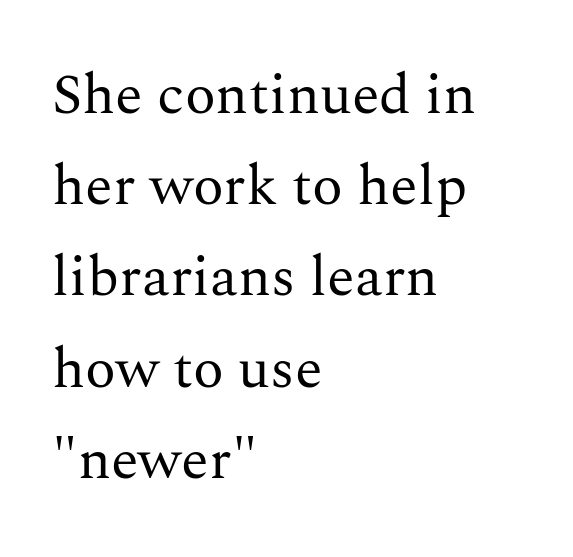
{"serif": "yes", "italic": "no", "bold": "no", "weight": "regular", "width": "normal", "stroke_contrast": "medium", "x_height": "medium", "monospaced": "no", "underline": "no", "align": "left", "line_spacing": "normal", "line_spacing_ratio": 1.6, "letter_spacing": "normal", "letter_spacing_em": 0.0, "glyph_px": 57}
